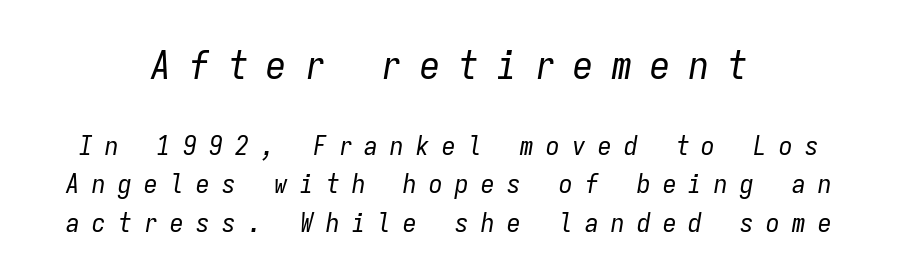
{"italic": "yes", "lean": "right", "slant_degrees": 9, "bold": "no", "weight": "regular", "width": "condensed", "stroke_contrast": "low", "x_height": "medium", "monospaced": "yes", "underline": "no", "align": "center", "line_spacing": "normal", "line_spacing_ratio": 1.41, "letter_spacing": "wide", "letter_spacing_em": 0.46, "larger_block": "first", "size_ratio": 1.48, "glyph_px": 40}
